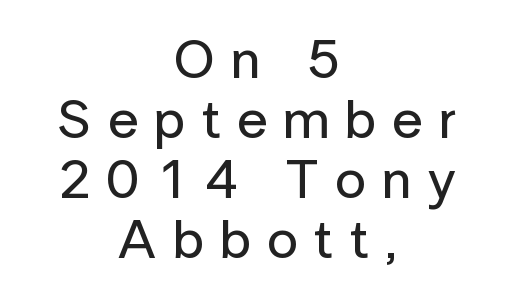
The vertical gap from one line to the next is small. The area under the type is left untouched. The letters are spread apart with noticeably loose tracking. Do the characters align in a grid? No, the font is proportional. Each line is balanced around a shared central axis.
